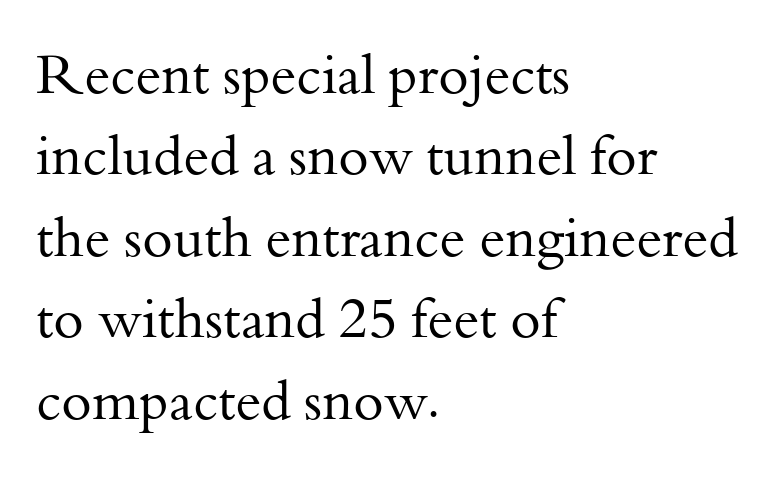
The image shows 55 px regular-weight serif type, upright; set left-aligned, normal line spacing (1.48x), normal letter spacing, not underlined; medium stroke contrast and a small x-height.
